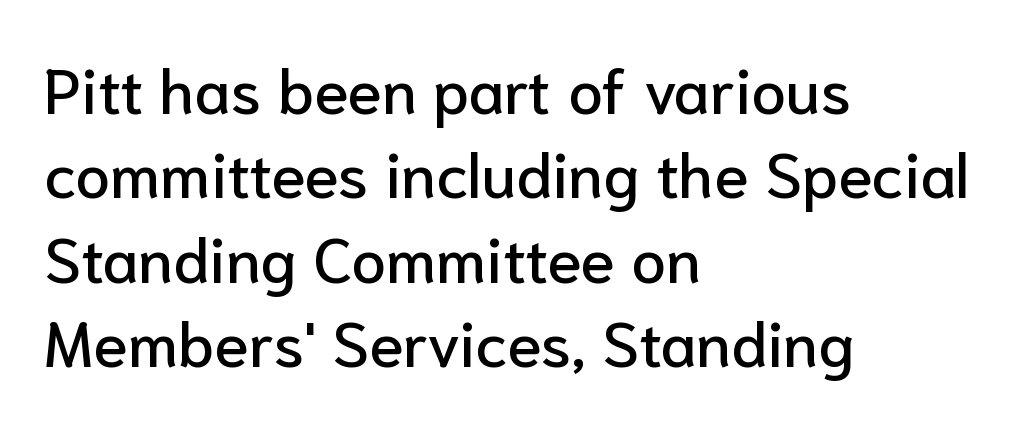
The image shows 63 px sans-serif type, upright; set left-aligned, normal line spacing (1.34x), normal letter spacing, not underlined; low stroke contrast and a medium x-height.
